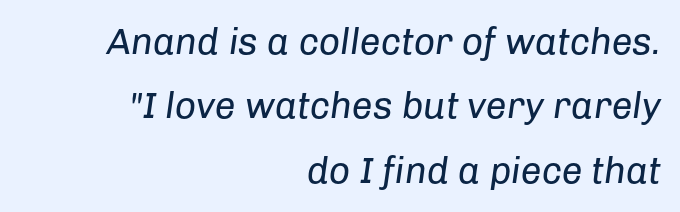
{"italic": "yes", "lean": "right", "slant_degrees": 8, "bold": "no", "weight": "regular", "width": "normal", "stroke_contrast": "low", "x_height": "medium", "monospaced": "no", "underline": "no", "align": "right", "line_spacing_ratio": 1.74, "letter_spacing": "normal", "letter_spacing_em": 0.0, "glyph_px": 37}
